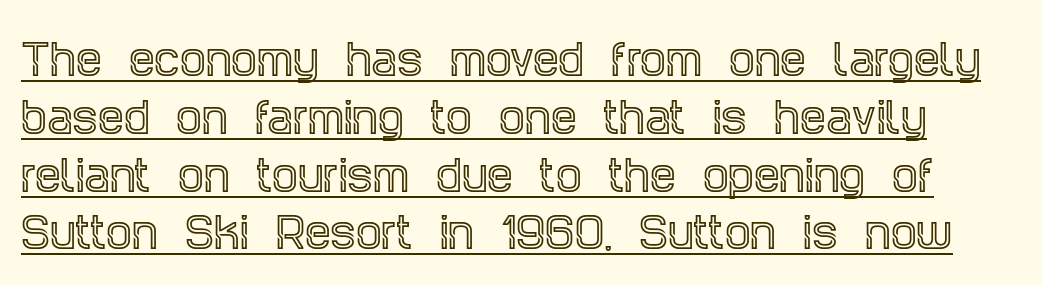
Little horizontal feet cap the strokes, marking this as serif type. A typesetter would call this proportional, since set widths differ per character. Vertical spacing — default. Look at the tracking — it's just the regular setting, nothing added. Glance below the letters and you will spot a drawn line.
